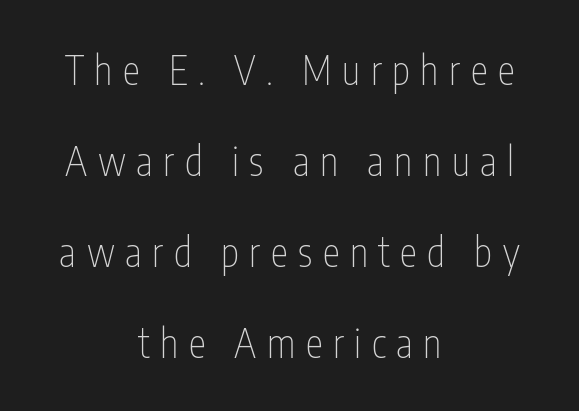
Think of a printed novel: that variable character pitch is what you see here. Loosely led — the rows are spread out. Tracking value appears strongly positive — letters spread wide. Type style note: lacks serifs. Plain, unruled lines of type. The strokes are not fattened; the text isn't bold.
